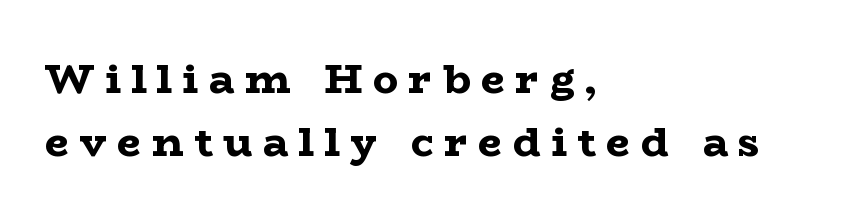
{"serif": "yes", "italic": "no", "bold": "yes", "weight": "bold", "width": "wide", "stroke_contrast": "low", "x_height": "medium", "monospaced": "no", "underline": "no", "align": "left", "line_spacing": "normal", "line_spacing_ratio": 1.49, "letter_spacing": "wide", "letter_spacing_em": 0.25, "glyph_px": 42}
